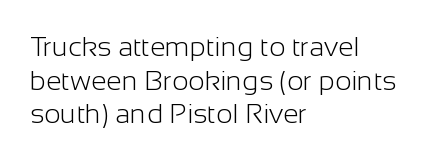
Q: Is the text bold? A: No.
Q: Is the text italic (slanted)? A: No, it is upright.
Q: Is the typeface a serif or a sans-serif typeface? A: Sans-serif.
Q: Is the text underlined? A: No.
Q: How is the paragraph aligned? A: Left-aligned.
Q: Is the spacing between letters normal or unusually wide? A: Normal.
Q: Width (condensed, normal, or wide)? A: Normal.
Q: Stroke contrast? A: Low.
Q: x-height? A: Medium.
Q: Monospaced? A: No.
